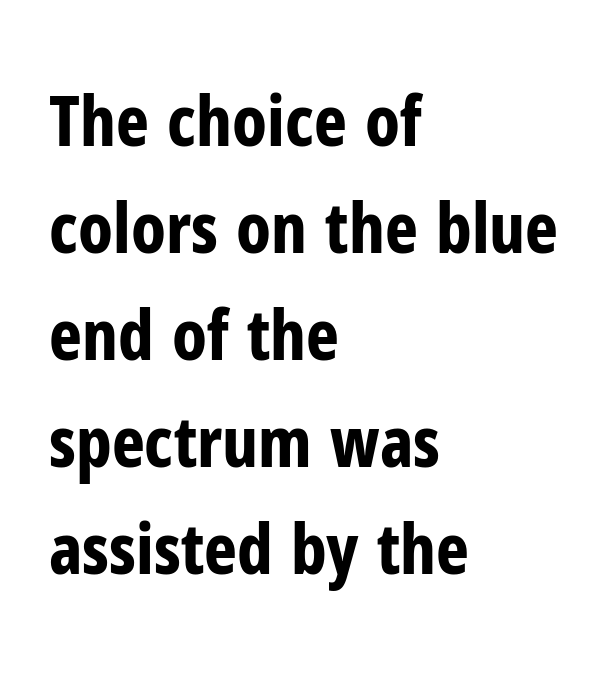
Beneath every word, the page is bare. A typesetter would label this face a sans. The lettering stays uniformly vertical, giving the passage a roman look. Caption: standard tracking, unaltered.
